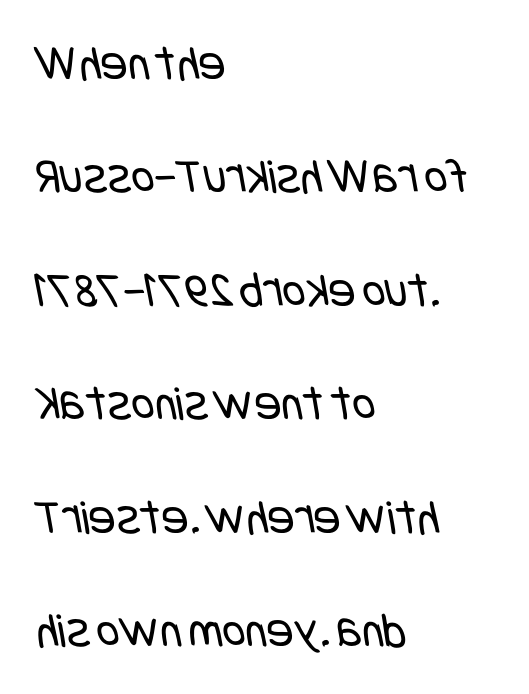
{"serif": "no", "bold": "no", "weight": "regular", "width": "condensed", "stroke_contrast": "low", "x_height": "large", "underline": "no", "align": "left", "line_spacing": "loose", "line_spacing_ratio": 2.27, "letter_spacing": "normal", "letter_spacing_em": 0.0, "glyph_px": 50}
